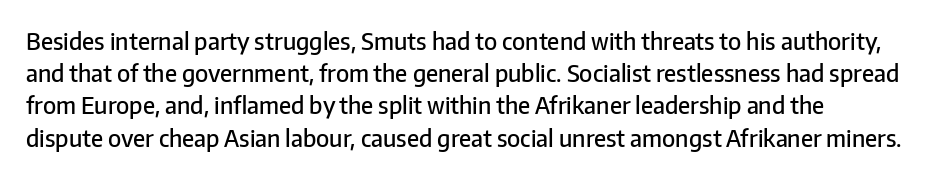
The image shows 23 px text type, upright; set normal line spacing (1.4x), normal letter spacing, not underlined.
